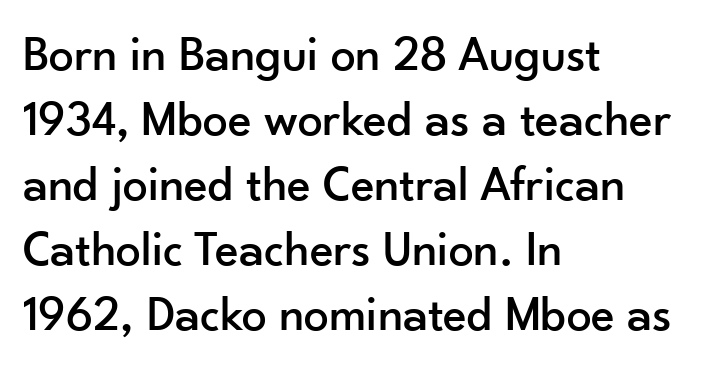
{"serif": "no", "italic": "no", "width": "normal", "stroke_contrast": "low", "x_height": "small", "monospaced": "no", "underline": "no", "align": "left", "line_spacing": "normal", "line_spacing_ratio": 1.3, "letter_spacing": "normal", "letter_spacing_em": 0.0, "glyph_px": 50}
